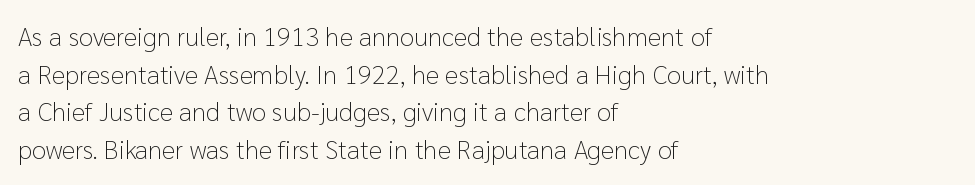
Q: Is the text bold? A: No.
Q: Is the text italic (slanted)? A: No, it is upright.
Q: Is the text underlined? A: No.
Q: How is the paragraph aligned? A: Left-aligned.
Q: Is the spacing between letters normal or unusually wide? A: Normal.
Q: Is the spacing between lines tight, normal or loose? A: Normal.
